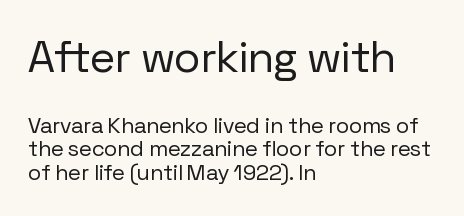
The image shows 44 px regular-weight sans-serif type, upright; set left-aligned, tight line spacing (1.08x), normal letter spacing, not underlined; the first (top) block is 2.0x larger; low stroke contrast and a medium x-height.
